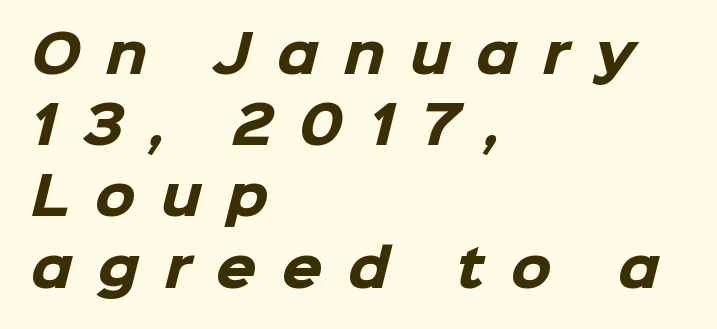
{"serif": "no", "bold": "yes", "weight": "heavy", "width": "normal", "stroke_contrast": "low", "x_height": "medium", "monospaced": "no", "underline": "no", "align": "left", "line_spacing": "normal", "line_spacing_ratio": 1.37, "letter_spacing": "wide", "letter_spacing_em": 0.49, "glyph_px": 52}
